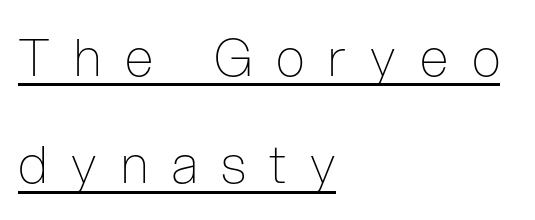
Q: Is the text bold? A: No.
Q: Is the text italic (slanted)? A: No, it is upright.
Q: Is the typeface a serif or a sans-serif typeface? A: Sans-serif.
Q: Is the text underlined? A: Yes.
Q: How is the paragraph aligned? A: Left-aligned.
Q: Is the spacing between letters normal or unusually wide? A: Unusually wide.
Q: Is the spacing between lines tight, normal or loose? A: Loose.
Q: Width (condensed, normal, or wide)? A: Condensed.
Q: Stroke contrast? A: Low.
Q: x-height? A: Medium.
Q: Monospaced? A: No.
